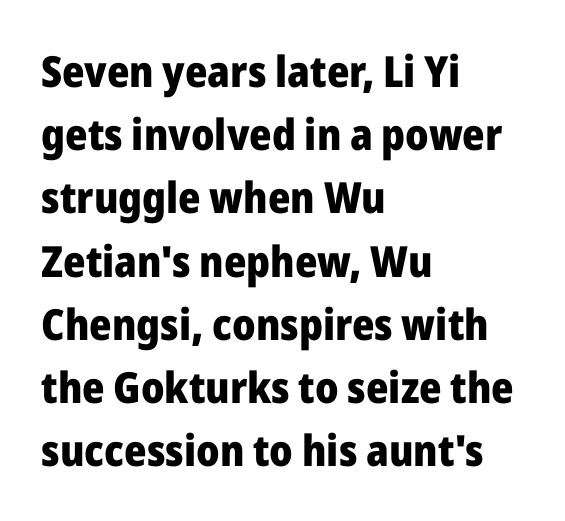
Q: Is the text bold? A: Yes.
Q: Is the text italic (slanted)? A: No, it is upright.
Q: Is the typeface a serif or a sans-serif typeface? A: Sans-serif.
Q: Is the text underlined? A: No.
Q: How is the paragraph aligned? A: Left-aligned.
Q: Is the spacing between letters normal or unusually wide? A: Normal.
Q: Is the spacing between lines tight, normal or loose? A: Normal.
Q: Width (condensed, normal, or wide)? A: Normal.
Q: Stroke contrast? A: Low.
Q: x-height? A: Medium.
Q: Monospaced? A: No.
